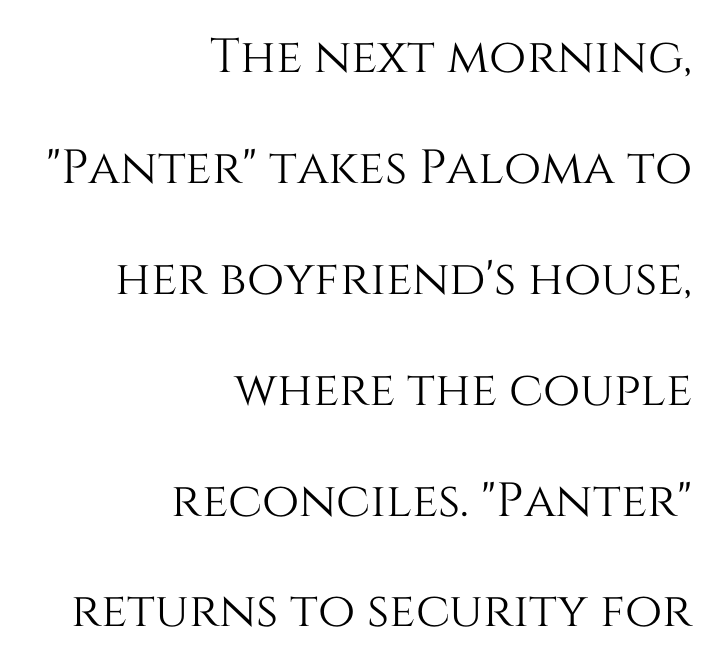
Q: Is the text italic (slanted)? A: No, it is upright.
Q: Is the text underlined? A: No.
Q: How is the paragraph aligned? A: Right-aligned.
Q: Is the spacing between letters normal or unusually wide? A: Normal.
Q: Is the spacing between lines tight, normal or loose? A: Loose.
Q: Width (condensed, normal, or wide)? A: Normal.
Q: Stroke contrast? A: Medium.
Q: x-height? A: Large.
Q: Monospaced? A: No.
